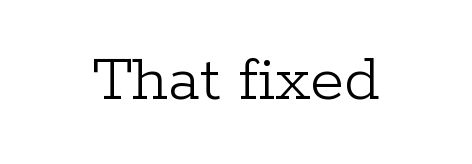
These lines are composed in type with serifs. Glance below the letters and you will spot only blank space. Centered paragraph, ragged on both sides. Think standard paragraph weight, or any step lighter than that. Here the glyphs are tracked normally, forming tight word shapes. Here the designer chose a conventional face with non-uniform glyph widths.
